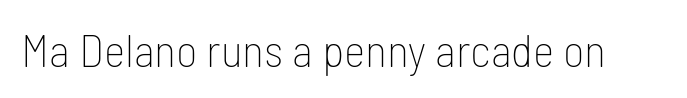
The face used here is proportionally spaced, like ordinary book or web type. You can tell it's not italic because the verticals are truly vertical. Descender tails drop into unmarked territory. I'd call this a sans setting — the letters go barefoot. Heft: none added — not bold. The face used here is rendered with its standard letterfit.
